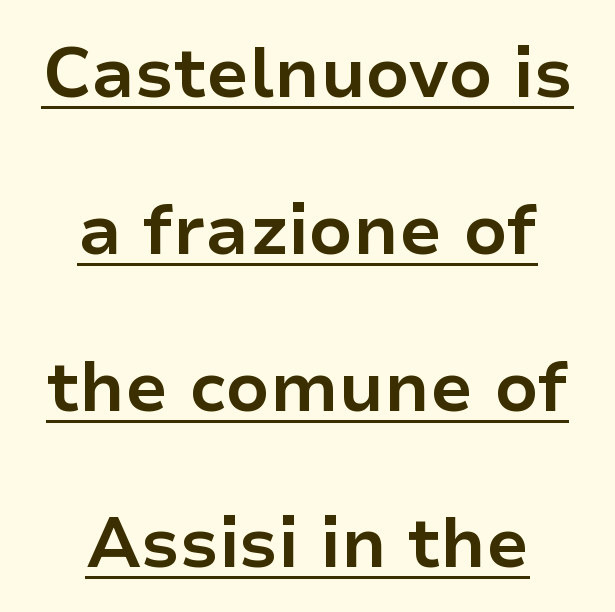
You could not count columns in this text — the font is proportionally spaced. Every row of glyphs is offset so its center matches the block's center. The passage shown stacks its lines with a broad gap. Thick stems and heavy bowls — unmistakably bold.
